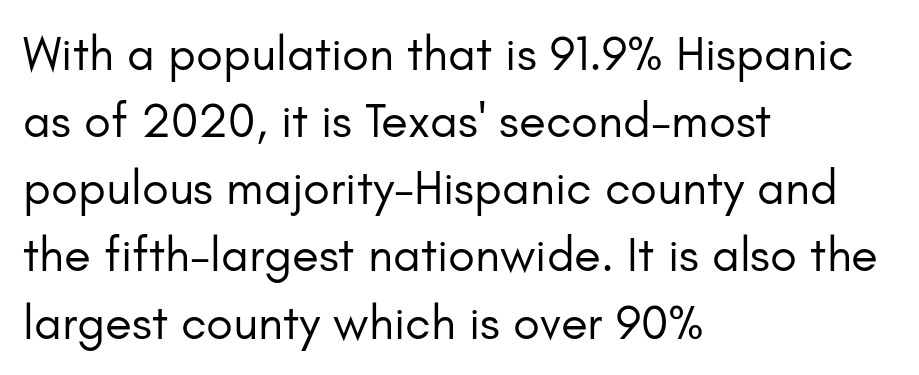
The lines are quadded left. Is this a fixed-width face? No — the glyphs have proportional, varying widths. The letters sit at their default tracking, neither squeezed nor spread. Weight: in the light-to-regular range. This is sans-serif lettering, the kind often seen on screens and signage.
